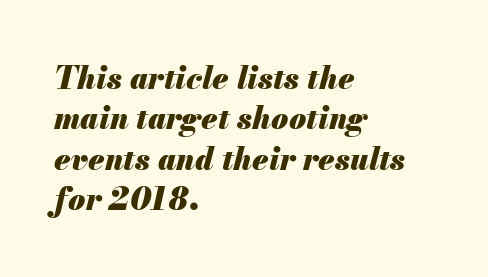
The image shows 31 px heavy type, italic (leaning right); set left-aligned, normal line spacing (1.3x), normal letter spacing, not underlined; medium stroke contrast and a small x-height.
